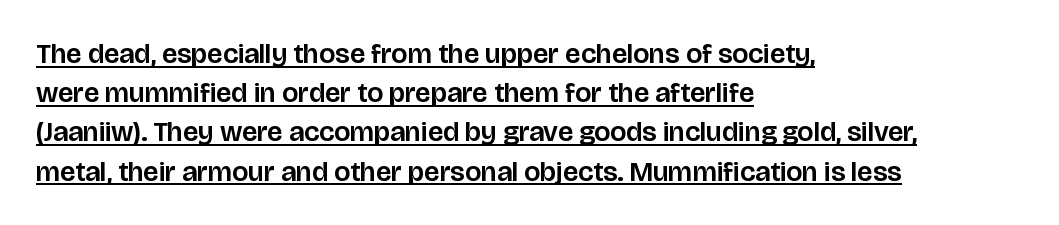
{"serif": "no", "italic": "no", "width": "normal", "stroke_contrast": "low", "x_height": "large", "monospaced": "no", "underline": "yes", "align": "left", "line_spacing": "normal", "line_spacing_ratio": 1.4, "letter_spacing": "normal", "letter_spacing_em": 0.0, "glyph_px": 28}
